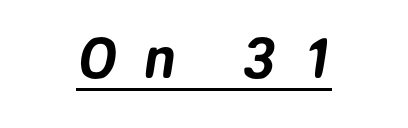
{"serif": "no", "width": "normal", "stroke_contrast": "low", "x_height": "medium", "monospaced": "no", "underline": "yes", "letter_spacing": "wide", "letter_spacing_em": 0.48, "glyph_px": 56}
